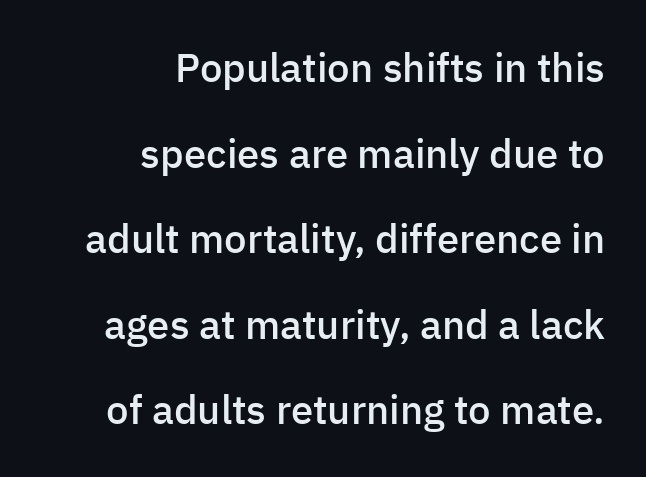
{"serif": "no", "italic": "no", "bold": "semi", "weight": "semibold", "width": "normal", "stroke_contrast": "low", "x_height": "medium", "monospaced": "no", "underline": "no", "align": "right", "line_spacing": "loose", "line_spacing_ratio": 2.14, "letter_spacing": "normal", "letter_spacing_em": 0.0, "glyph_px": 40}
